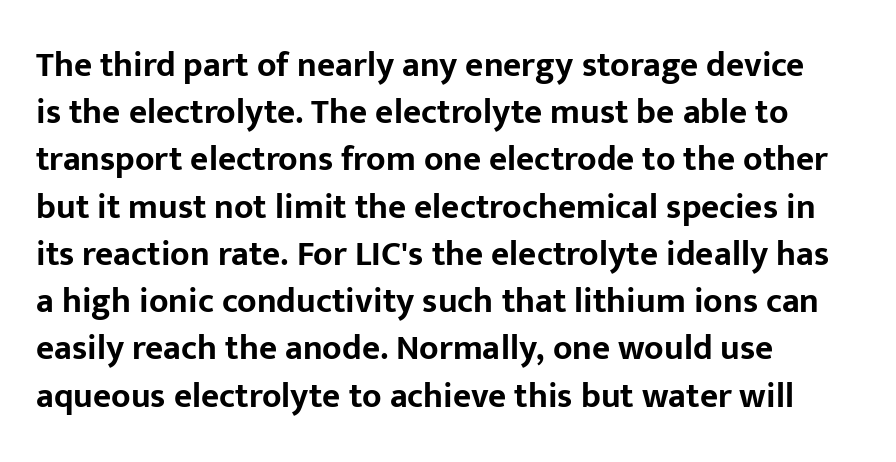
Q: Is the text bold? A: Yes.
Q: Is the text italic (slanted)? A: No, it is upright.
Q: Is the typeface a serif or a sans-serif typeface? A: Sans-serif.
Q: Is the text underlined? A: No.
Q: How is the paragraph aligned? A: Left-aligned.
Q: Is the spacing between letters normal or unusually wide? A: Normal.
Q: Is the spacing between lines tight, normal or loose? A: Normal.
Q: Width (condensed, normal, or wide)? A: Normal.
Q: Stroke contrast? A: Low.
Q: x-height? A: Medium.
Q: Monospaced? A: No.
